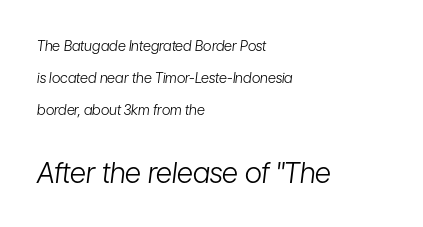
A typesetter would call this proportional, since set widths differ per character. The compositor pushed each line to the left boundary. A student would notice the bottom passage is typeset larger than what precedes it. In terms of leading, this rendering errs on the spacious side. The type is set solid horizontally, with unmodified tracking.
